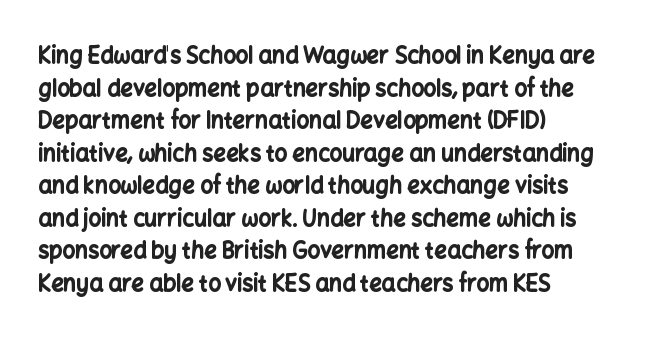
Q: Is the text bold? A: Yes.
Q: Is the text italic (slanted)? A: No, it is upright.
Q: Is the text underlined? A: No.
Q: How is the paragraph aligned? A: Left-aligned.
Q: Is the spacing between letters normal or unusually wide? A: Normal.
Q: Is the spacing between lines tight, normal or loose? A: Normal.
